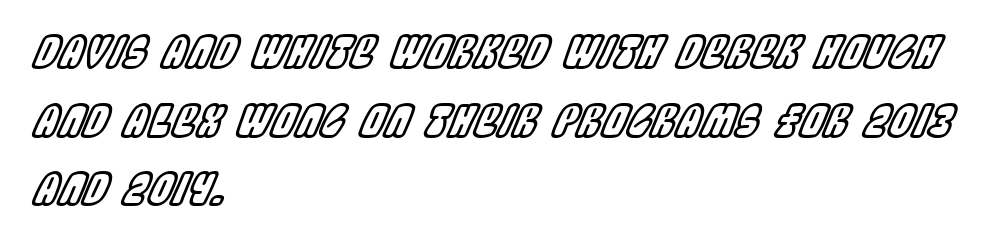
The image shows 44 px condensed type, italic (leaning right); set left-aligned, normal line spacing (1.56x), normal letter spacing, not underlined; a large x-height.
